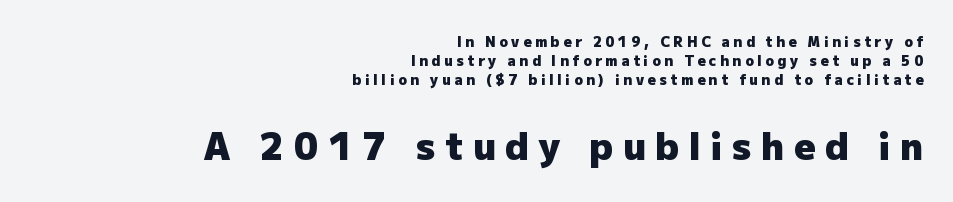
Q: Is the text bold? A: Yes.
Q: Is the text italic (slanted)? A: No, it is upright.
Q: Is the typeface a serif or a sans-serif typeface? A: Sans-serif.
Q: Is the text underlined? A: No.
Q: How is the paragraph aligned? A: Right-aligned.
Q: Is the spacing between letters normal or unusually wide? A: Unusually wide.
Q: Is the spacing between lines tight, normal or loose? A: Normal.
Q: Which block of text is set in a larger size, the first (top) or the second (bottom)? A: The second (bottom) one.
Q: Width (condensed, normal, or wide)? A: Normal.
Q: Stroke contrast? A: Low.
Q: x-height? A: Medium.
Q: Monospaced? A: No.
